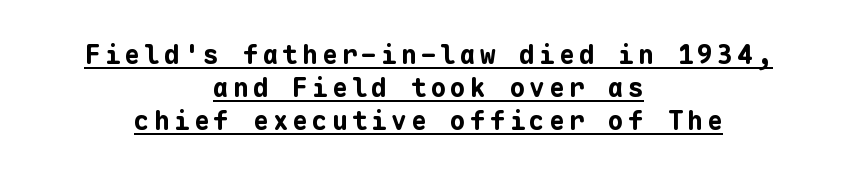
{"italic": "no", "bold": "yes", "underline": "yes", "align": "center", "line_spacing": "normal", "line_spacing_ratio": 1.27, "glyph_px": 26}
